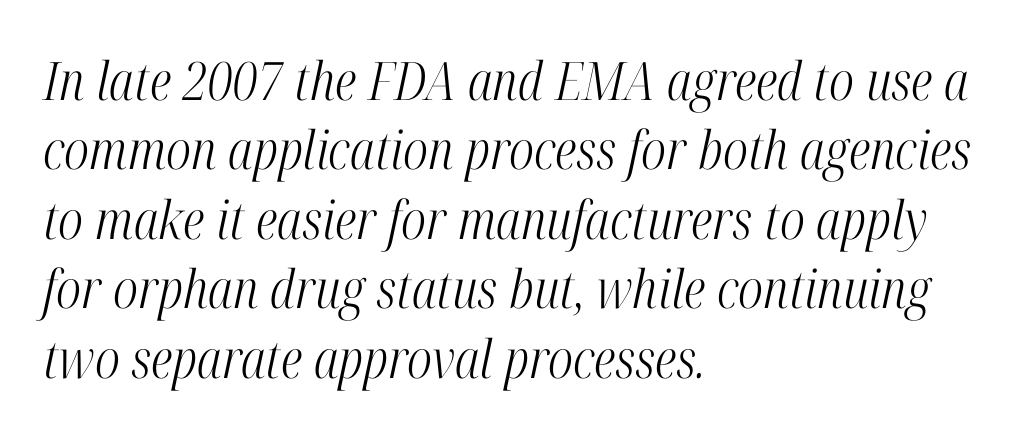
Q: Is the text bold? A: No.
Q: Is the text italic (slanted)? A: Yes, it leans right by about 12 degrees.
Q: Is the typeface a serif or a sans-serif typeface? A: Serif.
Q: Is the text underlined? A: No.
Q: How is the paragraph aligned? A: Left-aligned.
Q: Is the spacing between letters normal or unusually wide? A: Normal.
Q: Is the spacing between lines tight, normal or loose? A: Normal.
Q: Width (condensed, normal, or wide)? A: Condensed.
Q: Stroke contrast? A: High.
Q: x-height? A: Medium.
Q: Monospaced? A: No.
